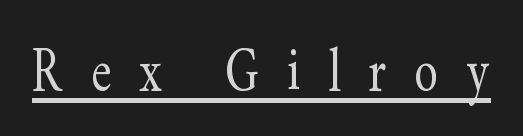
The image shows 70 px light, condensed serif type, upright; set unusually wide letter spacing (+0.4 em), underlined; low stroke contrast and a small x-height.
